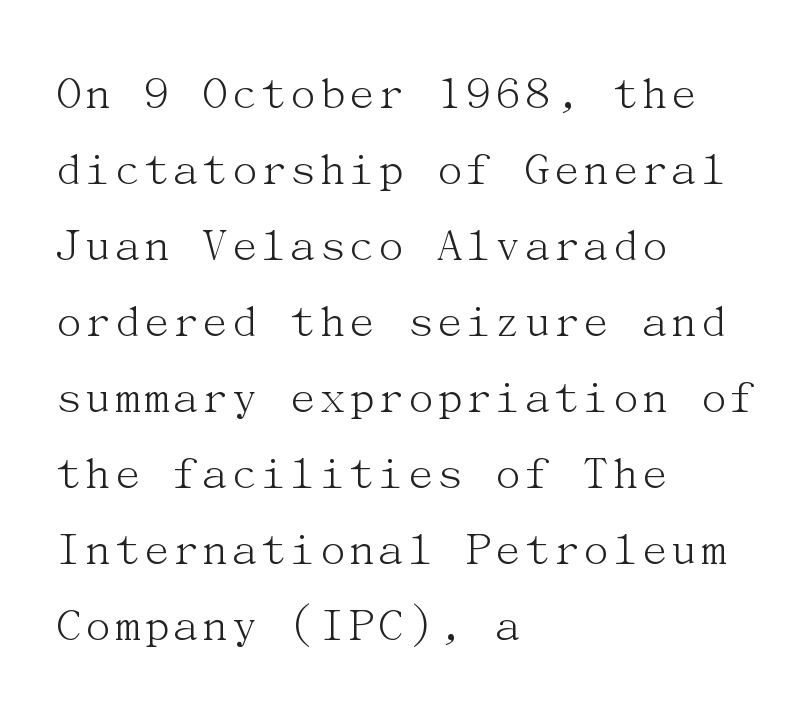
The image shows 50 px light serif type, upright; set left-aligned, normal line spacing (1.52x), normal letter spacing, not underlined; medium stroke contrast and a medium x-height.
